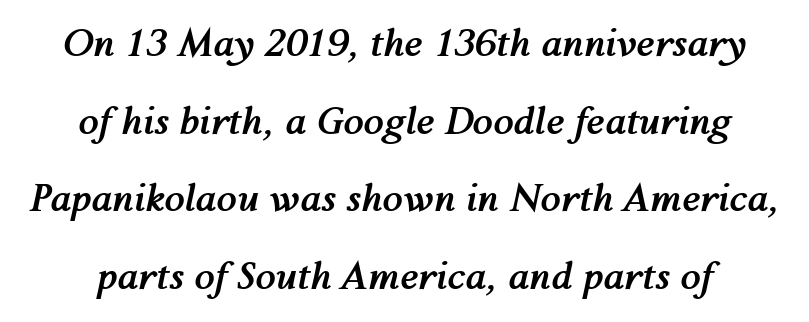
The image shows 37 px semibold type, italic (leaning right); set loose line spacing (2.1x), normal letter spacing, not underlined; medium stroke contrast and a medium x-height.
